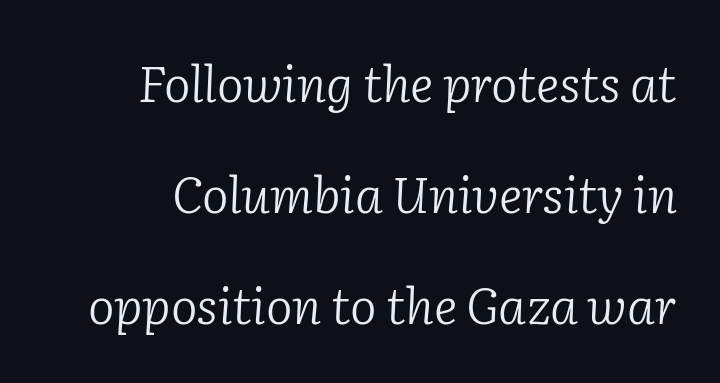
Horizontal bands of white between lines are thick stripes. Anything drawn beneath the words? Only blank space. The letterforms sit shoulder to shoulder at normal distance. The font family rendered here belongs to the serif group. Think of a printed novel: that variable character pitch is what you see here. Vertical stems look standard width or narrower in stroke.
